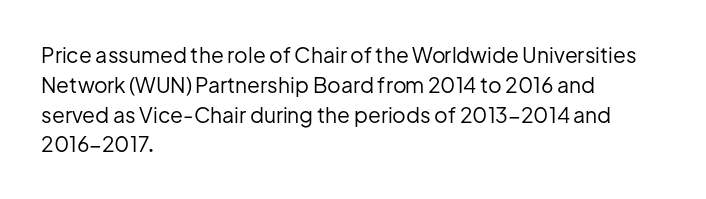
The image shows 21 px text type, upright; set left-aligned, normal line spacing (1.42x), normal letter spacing, not underlined.
